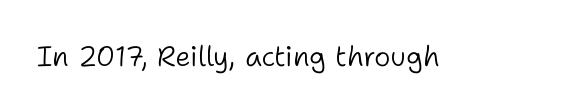
Q: Is the text bold? A: No.
Q: Is the text italic (slanted)? A: No, it is upright.
Q: Is the typeface a serif or a sans-serif typeface? A: Sans-serif.
Q: Is the text underlined? A: No.
Q: Is the spacing between letters normal or unusually wide? A: Normal.
Q: Width (condensed, normal, or wide)? A: Normal.
Q: Stroke contrast? A: Low.
Q: x-height? A: Medium.
Q: Monospaced? A: No.
